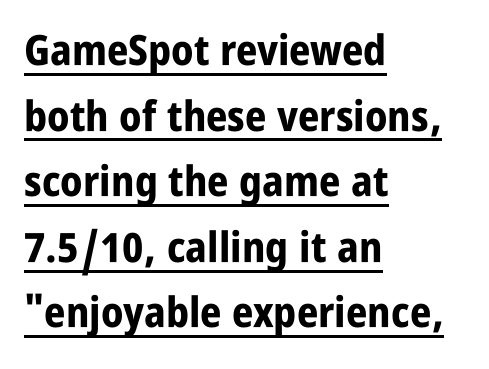
Are there feet on the stems? There aren't — it's a sans. Nothing unusual about the tracking: characters are spaced as the font intends. It's the straight-up-and-down kind of type. Varying glyph widths throughout — classic text-font behaviour. A typographer would call this underscored text. Every row of glyphs begins at an identical x-position on the left.
